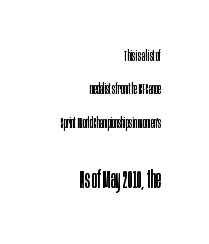
The image shows 24 px text type, upright; set right-aligned, loose line spacing (2.38x), normal letter spacing, not underlined; the second (bottom) block is 1.71x larger.
